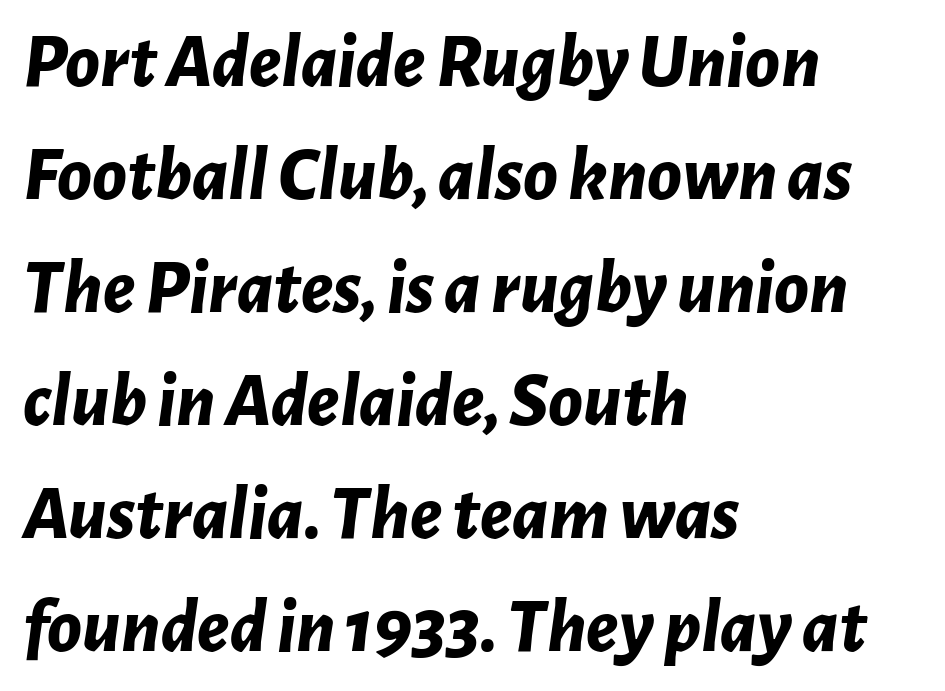
You could call the tracking neutral — neither tight nor loose. Plenty of ink on the page — the face is bold. Would a proofreader flag this as italicized? Yes. Baseline-to-baseline distance is the conventional proportion of letter height. Which margin do the lines hug? The left one — the right edge is uneven. Letters rest on an invisible, unmarked baseline.
